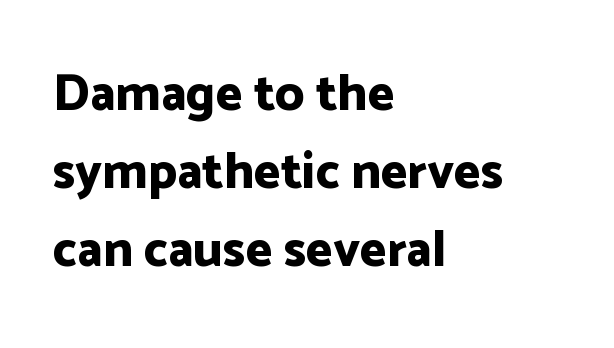
Q: Is the text bold? A: Yes.
Q: Is the text italic (slanted)? A: No, it is upright.
Q: Is the typeface a serif or a sans-serif typeface? A: Sans-serif.
Q: Is the text underlined? A: No.
Q: How is the paragraph aligned? A: Left-aligned.
Q: Is the spacing between letters normal or unusually wide? A: Normal.
Q: Is the spacing between lines tight, normal or loose? A: Normal.
Q: Width (condensed, normal, or wide)? A: Normal.
Q: Stroke contrast? A: Low.
Q: x-height? A: Medium.
Q: Monospaced? A: No.
